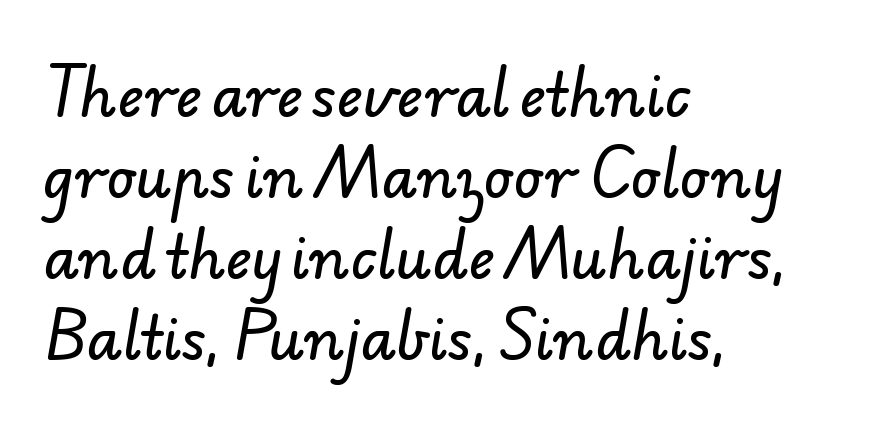
Q: Is the typeface a serif or a sans-serif typeface? A: Sans-serif.
Q: Is the text underlined? A: No.
Q: How is the paragraph aligned? A: Left-aligned.
Q: Is the spacing between letters normal or unusually wide? A: Normal.
Q: Is the spacing between lines tight, normal or loose? A: Normal.
Q: Width (condensed, normal, or wide)? A: Normal.
Q: Stroke contrast? A: Low.
Q: x-height? A: Small.
Q: Monospaced? A: No.
